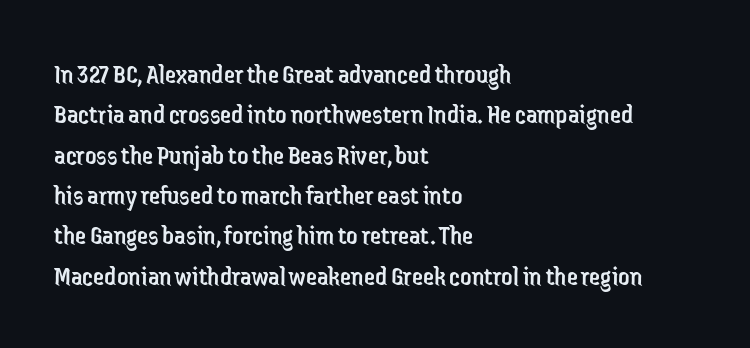
The image shows 28 px regular-weight, condensed sans-serif type, upright; set left-aligned, normal line spacing (1.44x), normal letter spacing, not underlined; low stroke contrast and a medium x-height.
